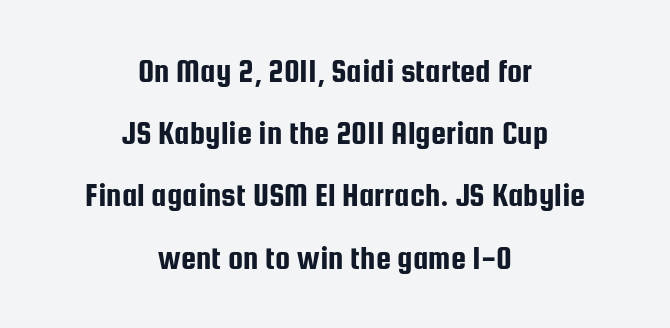
{"serif": "no", "italic": "no", "width": "condensed", "stroke_contrast": "low", "x_height": "medium", "monospaced": "no", "underline": "no", "align": "center", "line_spacing_ratio": 1.83, "letter_spacing": "normal", "letter_spacing_em": 0.0, "glyph_px": 34}
